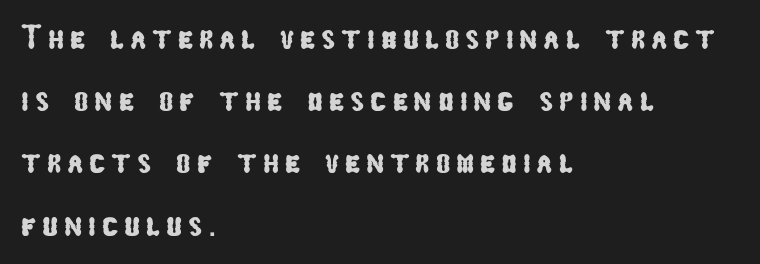
The image shows 34 px condensed sans-serif type; set left-aligned, line spacing 1.83x, not underlined; low stroke contrast and a medium x-height.
